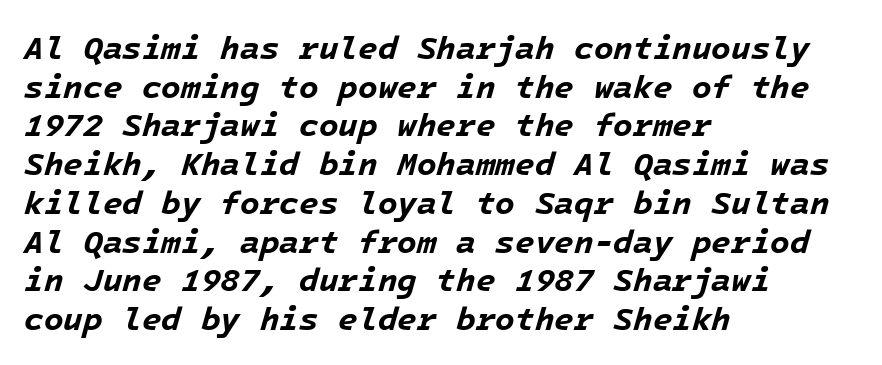
The image shows 32 px bold type, italic (leaning right); set left-aligned, line spacing 1.21x, normal letter spacing, not underlined; low stroke contrast and a medium x-height.
